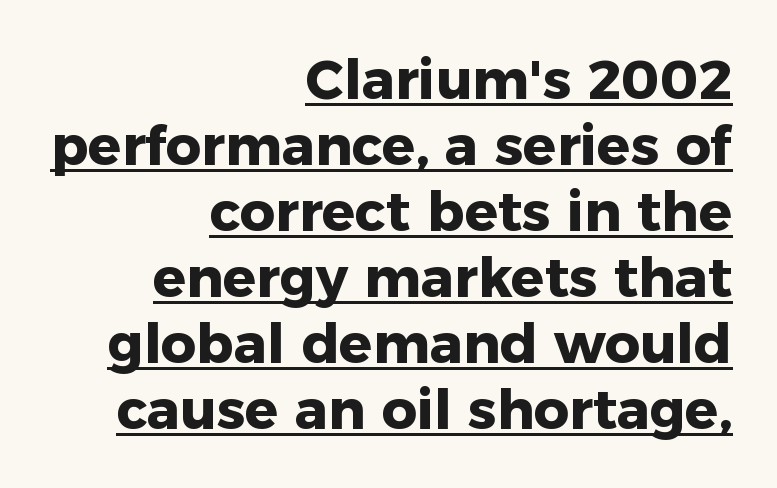
This sample has the flowing, uneven cadence of proportional lettering. Style check: upright. Observe the ordinary spacing: letters are neighbours, not strangers. What decoration does the sample have? An underline.
